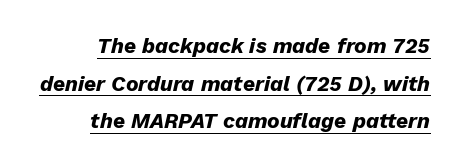
What weight is shown? A full bold with thick strokes. The lettering is marked with a stroke running underneath it. The typesetter chose a ragged-left arrangement here. Each word holds together tightly as a unit, with standard inter-letter gaps.
